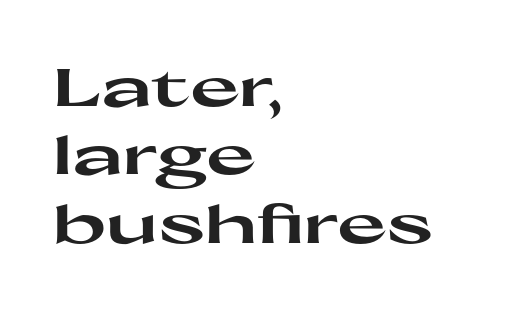
The face used here is proportionally spaced, like ordinary book or web type. Check the space under the baseline: it is left empty. Summary of vertical rhythm: regular, with standard interline spacing. The font family rendered here belongs to the sans-serif group. Short note: letters normally spaced.
